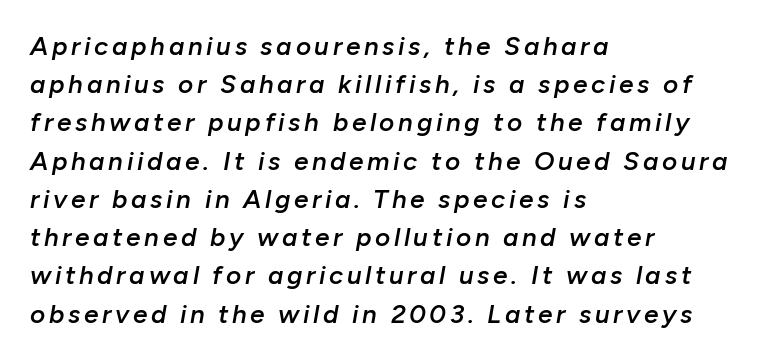
Q: Is the text bold? A: Semi-bold.
Q: Is the text italic (slanted)? A: Yes, it leans right by about 10 degrees.
Q: Is the text underlined? A: No.
Q: How is the paragraph aligned? A: Left-aligned.
Q: Is the spacing between lines tight, normal or loose? A: Normal.
